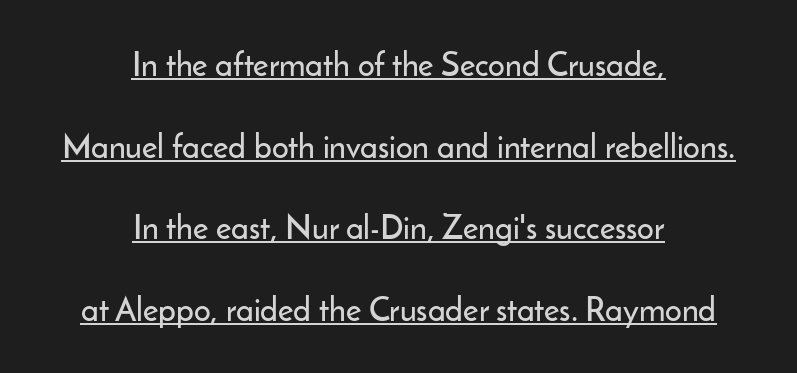
The image shows 33 px sans-serif type, upright; set centered, loose line spacing (2.47x), normal letter spacing, underlined; low stroke contrast and a small x-height.
